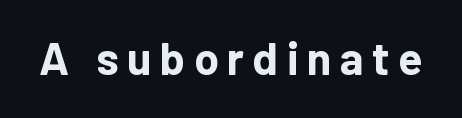
The image shows 45 px bold sans-serif type, upright; set not underlined; low stroke contrast and a medium x-height.
